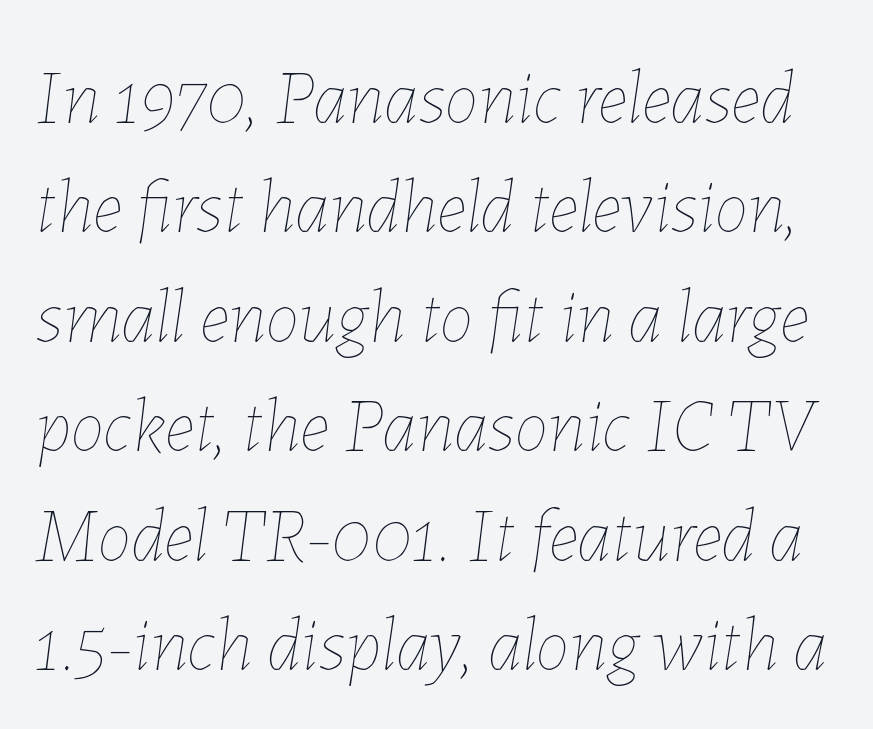
{"italic": "yes", "lean": "right", "slant_degrees": 7, "bold": "no", "weight": "thin", "width": "normal", "stroke_contrast": "low", "x_height": "medium", "monospaced": "no", "underline": "no", "line_spacing": "normal", "line_spacing_ratio": 1.44, "letter_spacing": "normal", "letter_spacing_em": 0.0, "glyph_px": 76}
